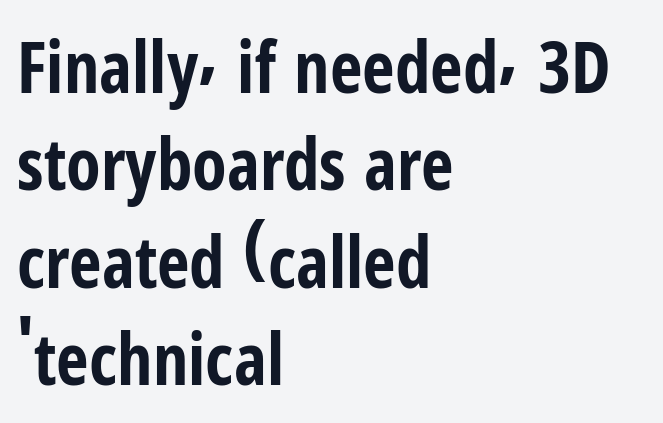
The image shows 71 px bold, condensed sans-serif type, upright; set left-aligned, normal line spacing (1.37x), normal letter spacing, not underlined; low stroke contrast and a medium x-height.
